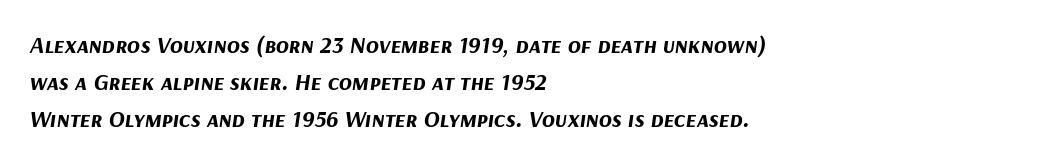
Q: Is the text bold? A: Yes.
Q: Is the text italic (slanted)? A: Yes, it leans right by about 9 degrees.
Q: Is the text underlined? A: No.
Q: How is the paragraph aligned? A: Left-aligned.
Q: Is the spacing between letters normal or unusually wide? A: Normal.
Q: Is the spacing between lines tight, normal or loose? A: Normal.
